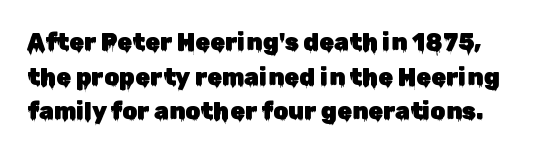
The line texture is even and compact thanks to regular tracking. Honestly, the row spacing looks completely unremarkable. The lettering stays uniformly vertical, giving the passage a roman look. Each row of text sits above clean, open space.
